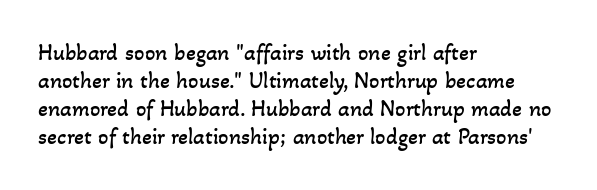
Q: Is the text bold? A: No.
Q: Is the text underlined? A: No.
Q: How is the paragraph aligned? A: Left-aligned.
Q: Is the spacing between letters normal or unusually wide? A: Normal.
